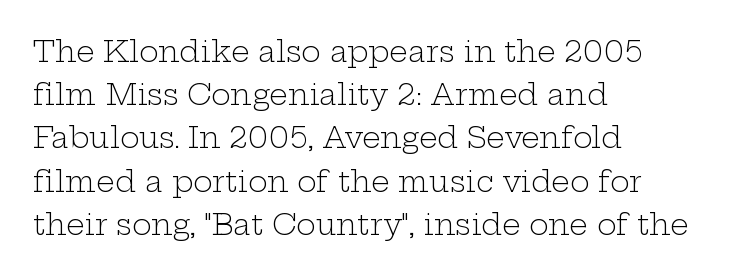
The image shows 29 px light, wide serif type, upright; set left-aligned, normal line spacing (1.49x), normal letter spacing, not underlined; low stroke contrast and a medium x-height.
